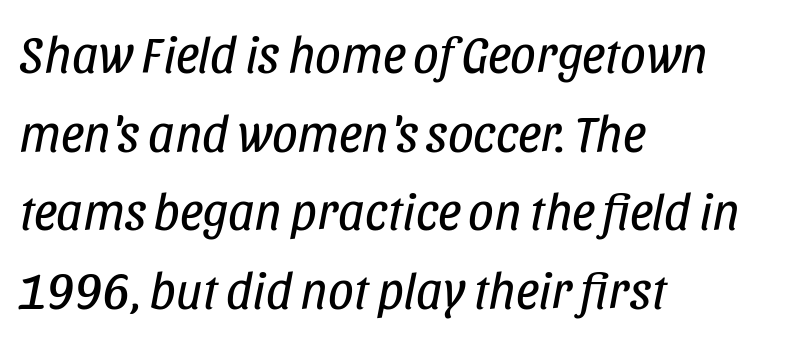
Each letter keeps its own natural width here, so spacing adapts to shape. Students, observe: this is what conventionally led text looks like. Horizontally, the lines are justified to the leading edge only. Rendered with sloped, italic letterforms.
